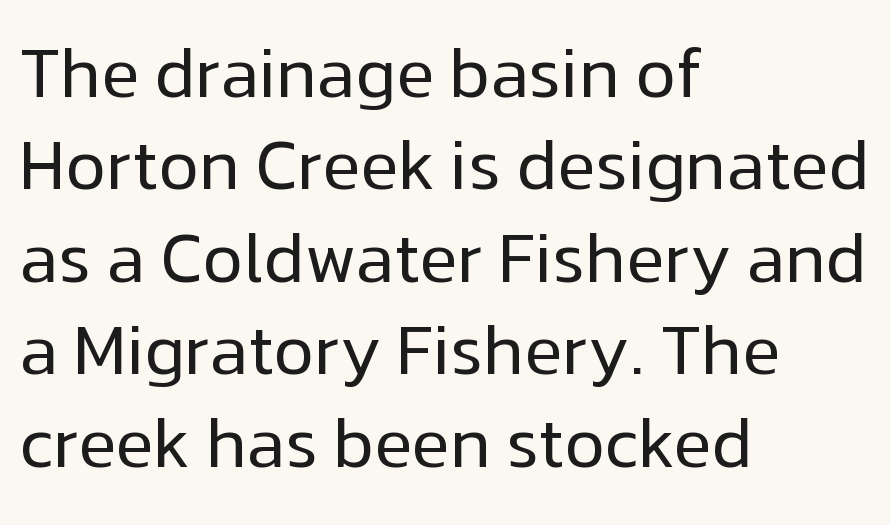
{"serif": "no", "italic": "no", "bold": "no", "weight": "regular", "width": "normal", "stroke_contrast": "low", "x_height": "medium", "monospaced": "no", "underline": "no", "align": "left", "line_spacing": "normal", "line_spacing_ratio": 1.32, "letter_spacing": "normal", "letter_spacing_em": 0.0, "glyph_px": 70}
